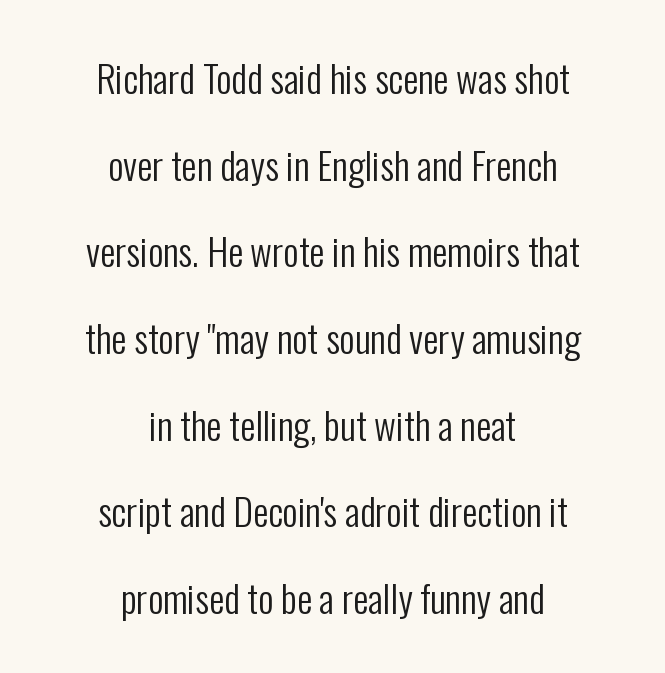
The image shows 38 px regular-weight, condensed sans-serif type, upright; set centered, loose line spacing (2.28x), normal letter spacing, not underlined; low stroke contrast and a medium x-height.
